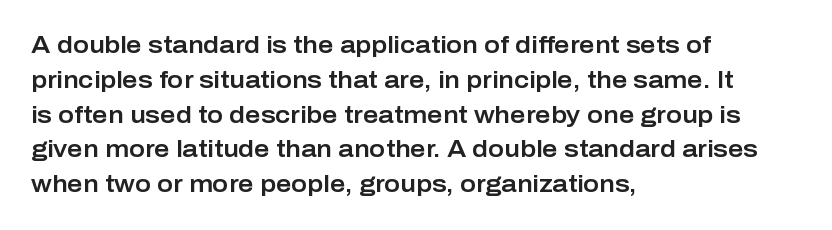
This sample keeps an unexceptional amount of space between lines. These lines keep a tight, regular rhythm from letter to letter. Every stem runs plumb, perpendicular to the baseline. Reading down the block, your eye returns to a fixed left position each line. The string is rendered with underlining switched off.
